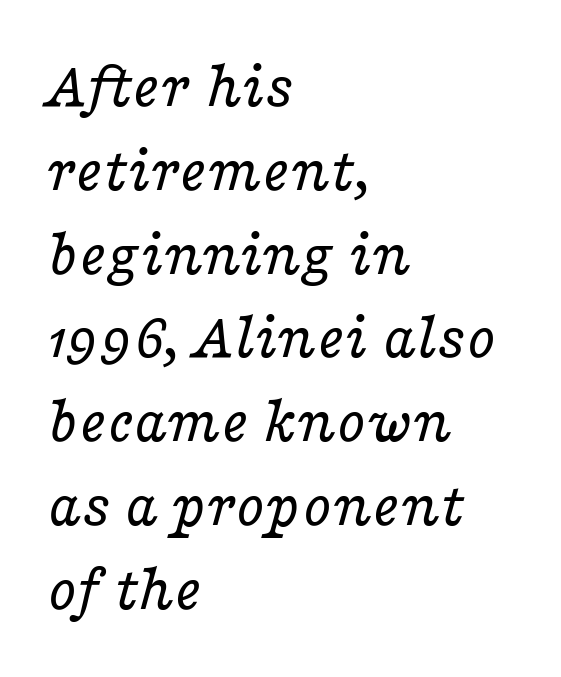
{"serif": "yes", "italic": "yes", "lean": "right", "slant_degrees": 16, "bold": "no", "weight": "regular", "width": "wide", "stroke_contrast": "low", "x_height": "medium", "monospaced": "no", "underline": "no", "align": "left", "line_spacing": "normal", "line_spacing_ratio": 1.27, "letter_spacing": "normal", "letter_spacing_em": 0.0, "glyph_px": 66}
